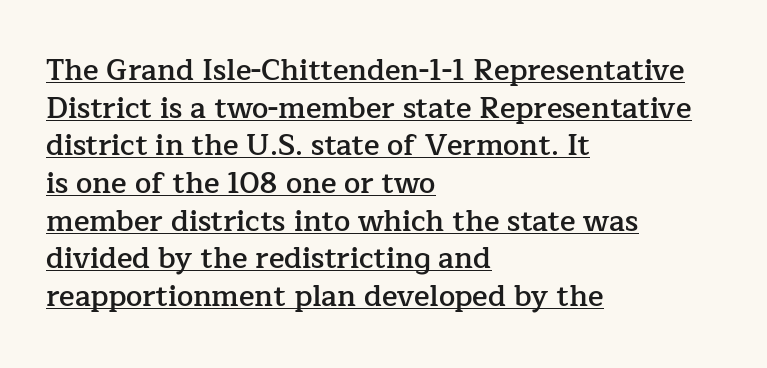
Q: Is the text bold? A: Semi-bold.
Q: Is the text italic (slanted)? A: No, it is upright.
Q: Is the typeface a serif or a sans-serif typeface? A: Serif.
Q: Is the text underlined? A: Yes.
Q: How is the paragraph aligned? A: Left-aligned.
Q: Is the spacing between letters normal or unusually wide? A: Normal.
Q: Is the spacing between lines tight, normal or loose? A: Normal.
Q: Width (condensed, normal, or wide)? A: Normal.
Q: Stroke contrast? A: Low.
Q: x-height? A: Medium.
Q: Monospaced? A: No.
